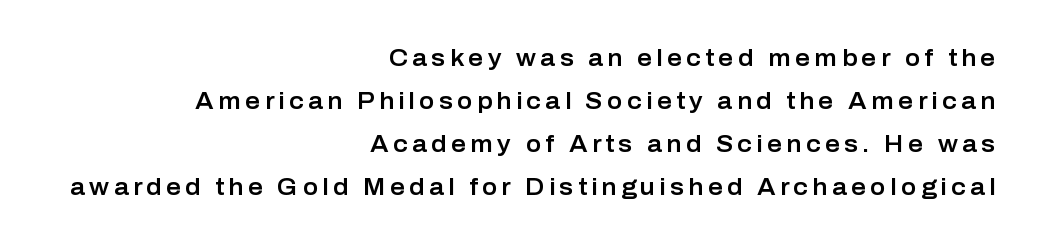
A roman cut, with each character standing at attention. Has an underline been added? It has not. Horizontally, the lines are justified to the trailing edge only.
